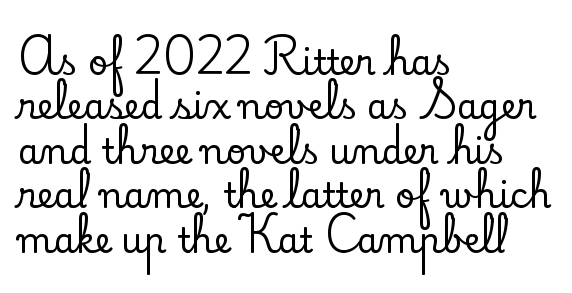
Q: Is the text italic (slanted)? A: No, it is upright.
Q: Is the typeface a serif or a sans-serif typeface? A: Serif.
Q: Is the text underlined? A: No.
Q: How is the paragraph aligned? A: Left-aligned.
Q: Is the spacing between letters normal or unusually wide? A: Normal.
Q: Is the spacing between lines tight, normal or loose? A: Normal.
Q: Width (condensed, normal, or wide)? A: Normal.
Q: Stroke contrast? A: Low.
Q: x-height? A: Small.
Q: Monospaced? A: No.
